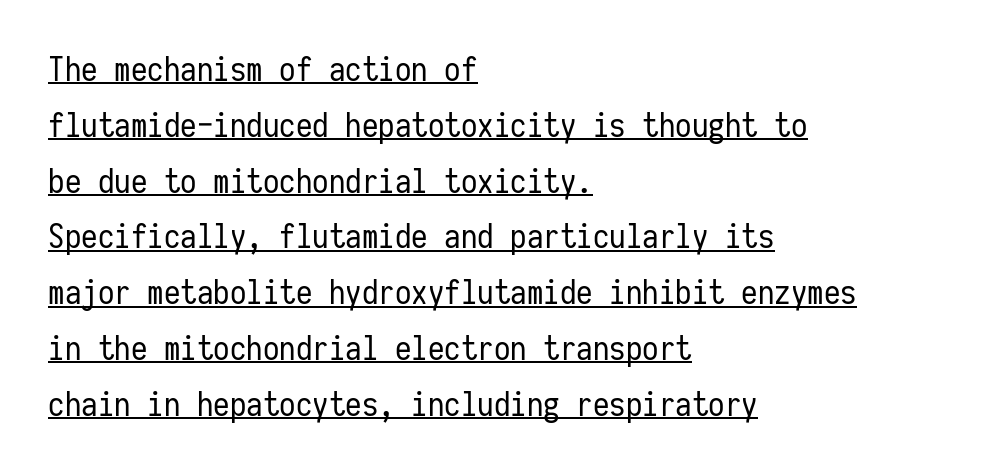
The image shows 33 px regular-weight, condensed sans-serif type, upright, monospaced; set left-aligned, normal line spacing (1.69x), normal letter spacing, underlined; low stroke contrast and a medium x-height.
